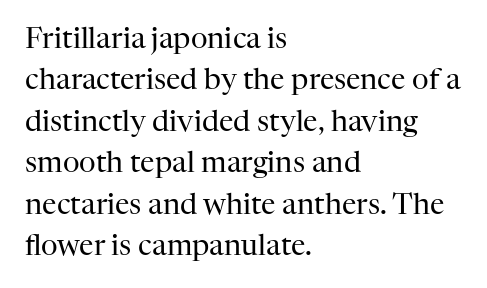
Looks like regular typesetting: each glyph gets only the width it needs. Heaviness? Minimal to ordinary, like unemphasized prose. Has an underline been added? It has not. Note: serifs present on the glyphs.
